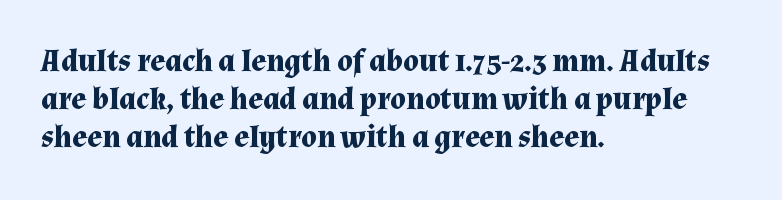
{"serif": "yes", "italic": "no", "bold": "yes", "weight": "bold", "width": "normal", "stroke_contrast": "medium", "x_height": "medium", "monospaced": "no", "underline": "no", "align": "left", "line_spacing_ratio": 1.23, "letter_spacing": "normal", "letter_spacing_em": 0.0, "glyph_px": 31}
